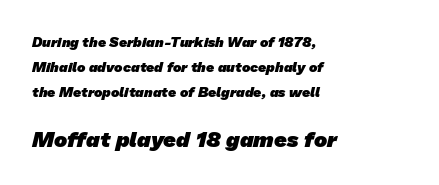
All the whitespace from short lines collects on the right. The glyphs are unaccompanied by any horizontal stroke below them. Students, this is bold: see how much ink each stroke carries. Compare the two chunks: the lower has the greater cap height. This sample uses plain, unmodified letter spacing.
